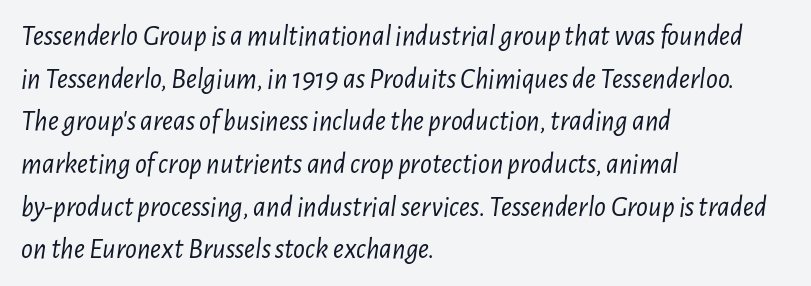
The image shows 29 px light, condensed type, italic (leaning right); set left-aligned, normal line spacing (1.47x), normal letter spacing, not underlined; low stroke contrast and a medium x-height.
